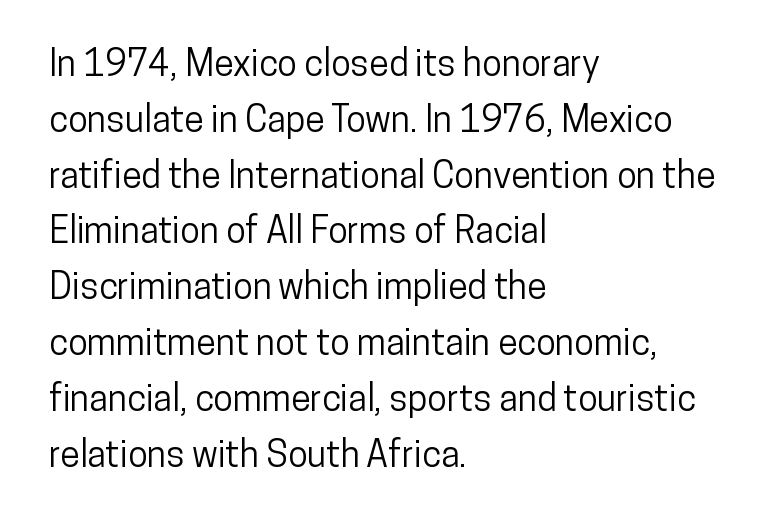
Q: Is the text italic (slanted)? A: No, it is upright.
Q: Is the typeface a serif or a sans-serif typeface? A: Sans-serif.
Q: Is the text underlined? A: No.
Q: How is the paragraph aligned? A: Left-aligned.
Q: Is the spacing between letters normal or unusually wide? A: Normal.
Q: Is the spacing between lines tight, normal or loose? A: Normal.
Q: Width (condensed, normal, or wide)? A: Condensed.
Q: Stroke contrast? A: Low.
Q: x-height? A: Medium.
Q: Monospaced? A: No.
